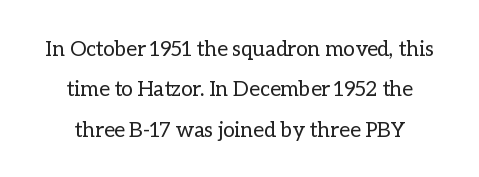
The tracking reads as untouched default to a designer's eye. The paragraph has two soft edges and a firm central axis. Caption: face not bold, strokes unweighted. Students, observe: this is what heavily led, spacious text looks like. The specimen reads as upright at a glance. Descenders are the only things crossing below the line.
